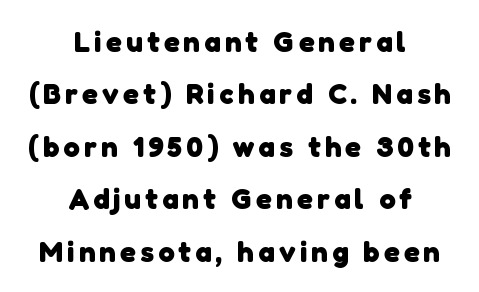
{"serif": "no", "bold": "yes", "weight": "heavy", "width": "normal", "stroke_contrast": "low", "x_height": "medium", "monospaced": "no", "underline": "no", "align": "center", "line_spacing_ratio": 1.81, "glyph_px": 29}
